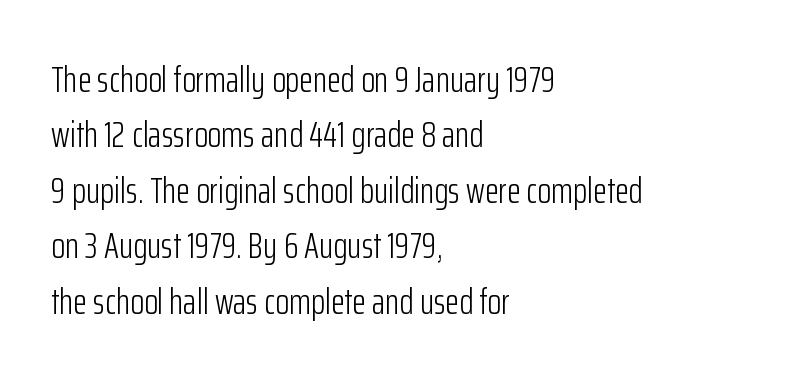
Q: Is the text bold? A: No.
Q: Is the text italic (slanted)? A: No, it is upright.
Q: Is the typeface a serif or a sans-serif typeface? A: Sans-serif.
Q: Is the text underlined? A: No.
Q: How is the paragraph aligned? A: Left-aligned.
Q: Is the spacing between letters normal or unusually wide? A: Normal.
Q: Is the spacing between lines tight, normal or loose? A: Normal.
Q: Width (condensed, normal, or wide)? A: Condensed.
Q: Stroke contrast? A: Low.
Q: x-height? A: Medium.
Q: Monospaced? A: No.
